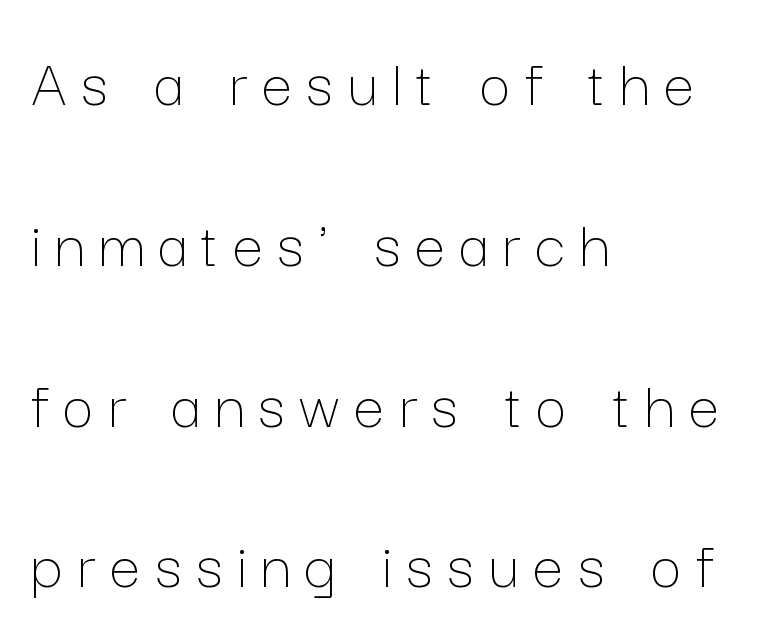
{"italic": "no", "bold": "no", "weight": "thin", "width": "normal", "stroke_contrast": "low", "x_height": "medium", "monospaced": "no", "underline": "no", "align": "left", "line_spacing": "loose", "line_spacing_ratio": 2.33, "letter_spacing": "wide", "letter_spacing_em": 0.21, "glyph_px": 69}
